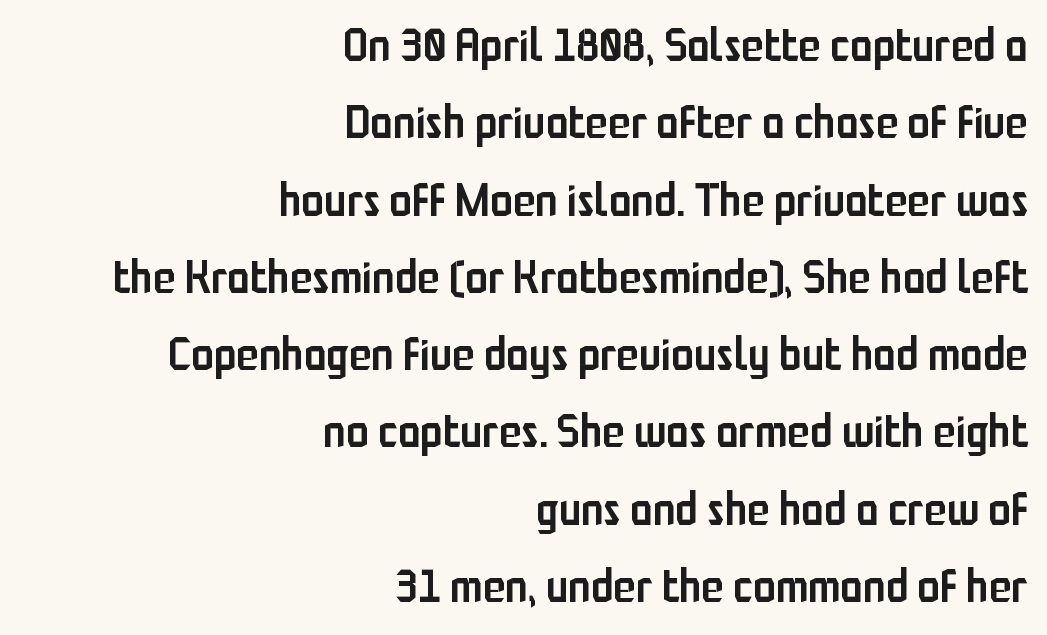
{"serif": "no", "italic": "no", "bold": "semi", "weight": "semibold", "width": "condensed", "stroke_contrast": "low", "x_height": "medium", "monospaced": "no", "underline": "no", "align": "right", "line_spacing": "normal", "line_spacing_ratio": 1.68, "letter_spacing": "normal", "letter_spacing_em": 0.0, "glyph_px": 46}
